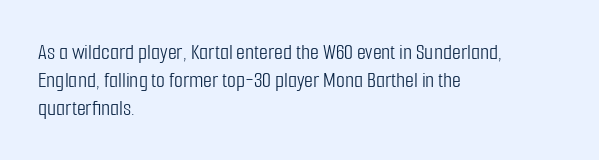
Q: Is the text bold? A: No.
Q: Is the text italic (slanted)? A: No, it is upright.
Q: Is the text underlined? A: No.
Q: How is the paragraph aligned? A: Left-aligned.
Q: Is the spacing between letters normal or unusually wide? A: Normal.
